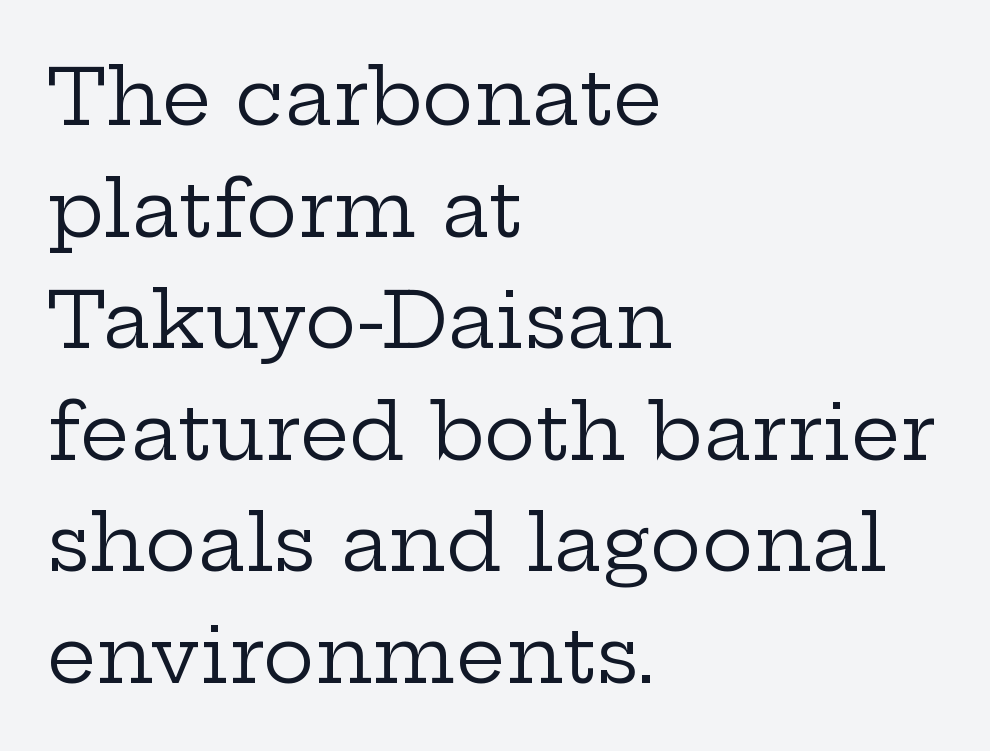
Counters stay open thanks to moderate or lighter strokes. A typesetter would label this face a serif. Underline: absent. Quick note: not italic, upright. The space between consecutive lines is moderate.
